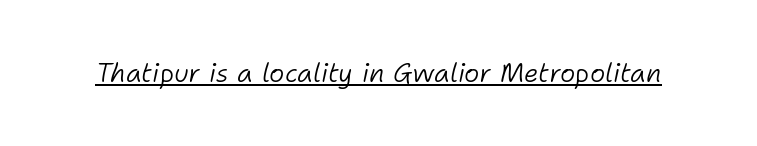
Q: Is the text bold? A: No.
Q: Is the text italic (slanted)? A: Yes, it leans right by about 11 degrees.
Q: Is the text underlined? A: Yes.
Q: Is the spacing between letters normal or unusually wide? A: Normal.
